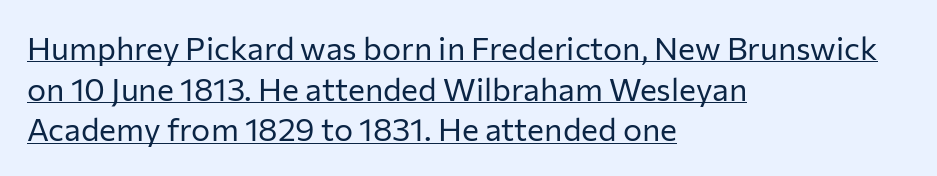
{"serif": "no", "italic": "no", "bold": "no", "weight": "regular", "width": "normal", "stroke_contrast": "low", "x_height": "medium", "monospaced": "no", "underline": "yes", "align": "left", "line_spacing": "normal", "line_spacing_ratio": 1.27, "letter_spacing": "normal", "letter_spacing_em": 0.0, "glyph_px": 32}
